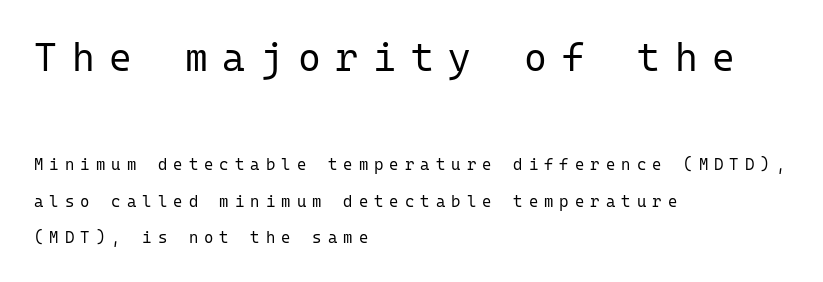
Descender tails drop into unmarked territory. What stands out about the letter spacing? Its width — letters are far apart. Do the characters align in a grid? Yes, the font is monospaced. The type sits square on the baseline with zero lean.
